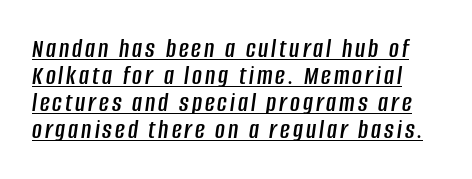
Q: Is the text italic (slanted)? A: Yes, it leans right by about 8 degrees.
Q: Is the text underlined? A: Yes.
Q: Is the spacing between lines tight, normal or loose? A: Tight.
